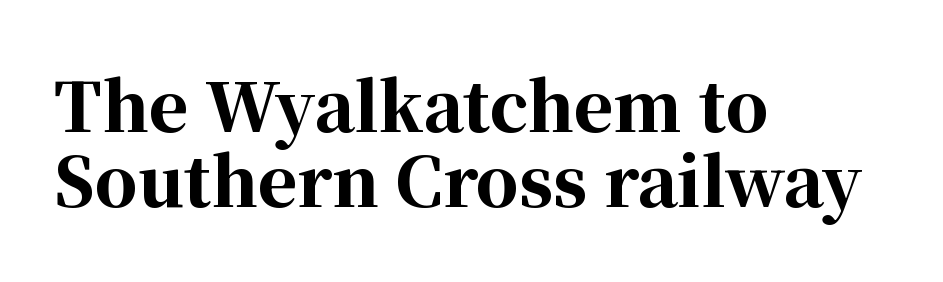
The image shows 67 px bold serif type, upright; set left-aligned, tight line spacing (1.12x), normal letter spacing, not underlined; high stroke contrast and a medium x-height.
